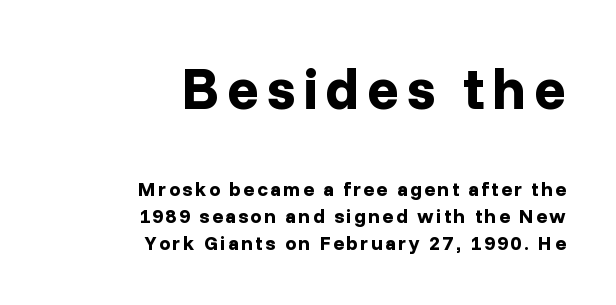
All the whitespace from short lines collects on the left. When letters stand straight like this, we call the style roman or upright. Underlining? Definitely not there. The characters look thick and weighty, a clear bold.
